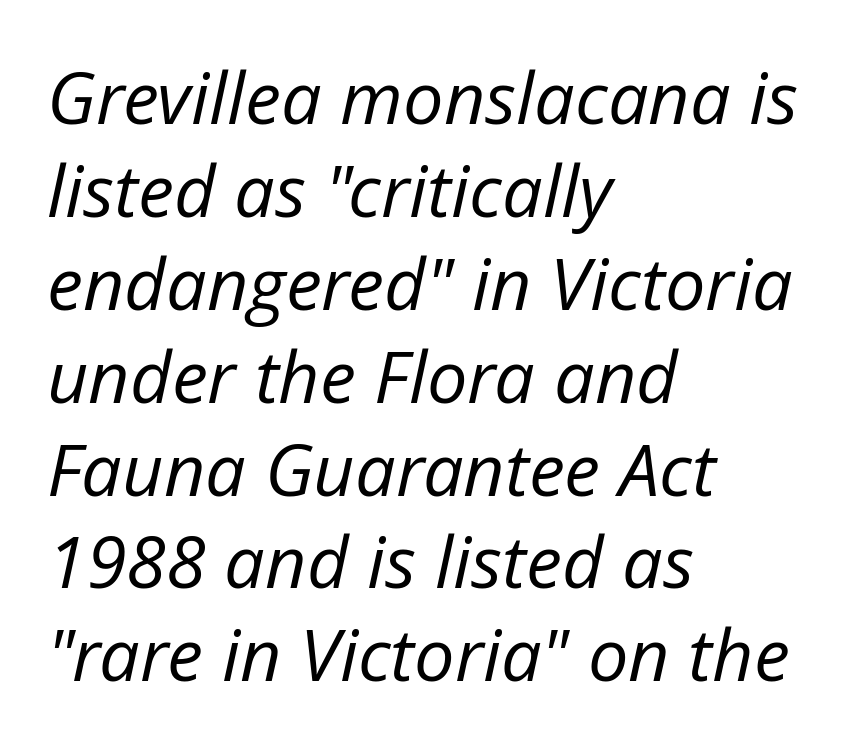
{"italic": "yes", "lean": "right", "slant_degrees": 12, "bold": "no", "weight": "regular", "width": "normal", "stroke_contrast": "low", "x_height": "medium", "monospaced": "no", "underline": "no", "align": "left", "line_spacing": "normal", "line_spacing_ratio": 1.29, "letter_spacing": "normal", "letter_spacing_em": 0.0, "glyph_px": 72}
